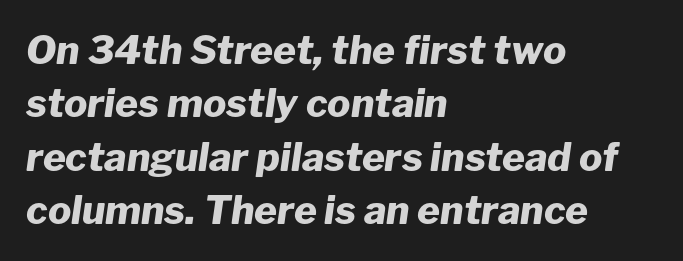
{"italic": "yes", "lean": "right", "slant_degrees": 8, "bold": "yes", "weight": "heavy", "width": "normal", "stroke_contrast": "low", "x_height": "medium", "monospaced": "no", "underline": "no", "align": "left", "line_spacing": "normal", "line_spacing_ratio": 1.37, "letter_spacing": "normal", "letter_spacing_em": 0.0, "glyph_px": 39}
